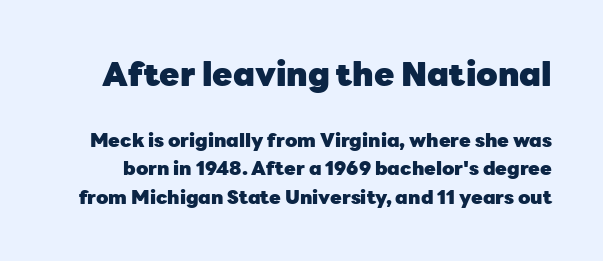
{"serif": "no", "italic": "no", "bold": "yes", "weight": "heavy", "width": "normal", "stroke_contrast": "low", "x_height": "medium", "monospaced": "no", "underline": "no", "line_spacing": "normal", "line_spacing_ratio": 1.5, "letter_spacing": "normal", "letter_spacing_em": 0.0, "larger_block": "first", "size_ratio": 1.74, "glyph_px": 33}
